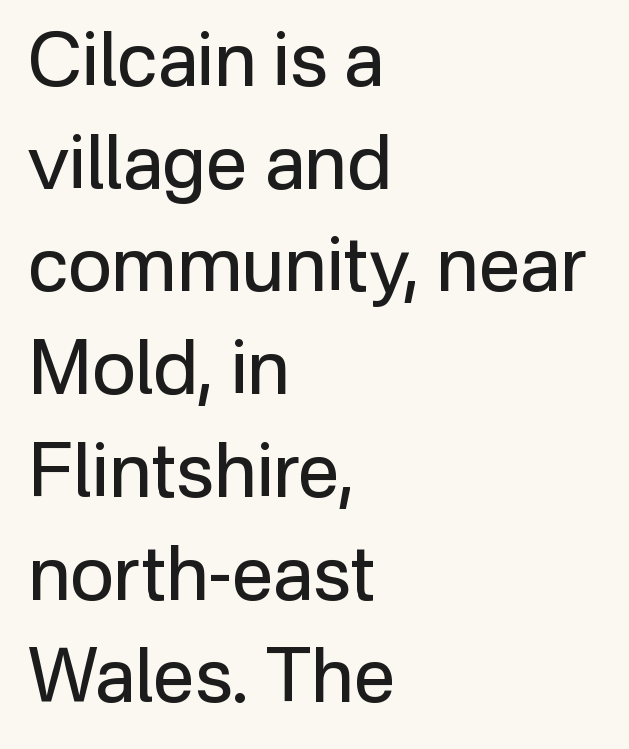
{"serif": "no", "italic": "no", "bold": "no", "weight": "regular", "width": "normal", "stroke_contrast": "low", "x_height": "medium", "monospaced": "no", "underline": "no", "align": "left", "line_spacing": "normal", "line_spacing_ratio": 1.37, "letter_spacing": "normal", "letter_spacing_em": 0.0, "glyph_px": 75}
